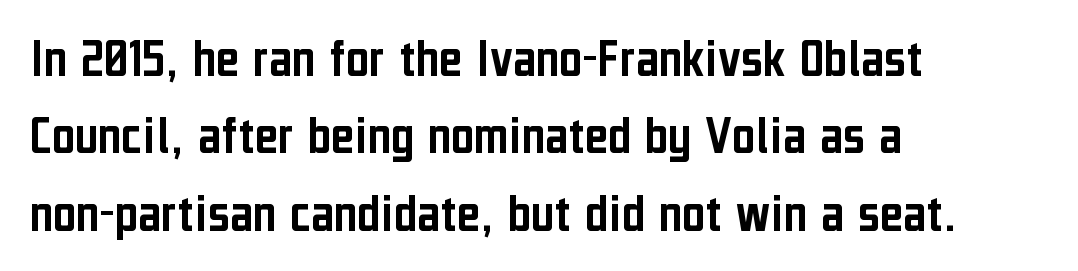
Q: Is the text italic (slanted)? A: No, it is upright.
Q: Is the typeface a serif or a sans-serif typeface? A: Sans-serif.
Q: Is the text underlined? A: No.
Q: How is the paragraph aligned? A: Left-aligned.
Q: Is the spacing between letters normal or unusually wide? A: Normal.
Q: Is the spacing between lines tight, normal or loose? A: Normal.
Q: Width (condensed, normal, or wide)? A: Condensed.
Q: Stroke contrast? A: Low.
Q: x-height? A: Medium.
Q: Monospaced? A: No.
